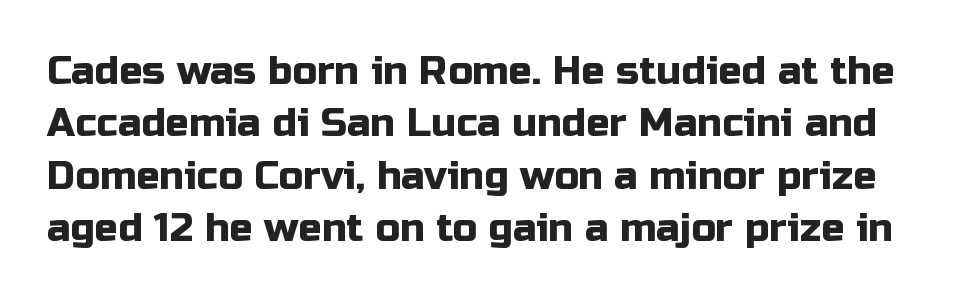
Q: Is the text italic (slanted)? A: No, it is upright.
Q: Is the typeface a serif or a sans-serif typeface? A: Sans-serif.
Q: Is the text underlined? A: No.
Q: Is the spacing between letters normal or unusually wide? A: Normal.
Q: Is the spacing between lines tight, normal or loose? A: Normal.
Q: Width (condensed, normal, or wide)? A: Normal.
Q: Stroke contrast? A: Low.
Q: x-height? A: Medium.
Q: Monospaced? A: No.
